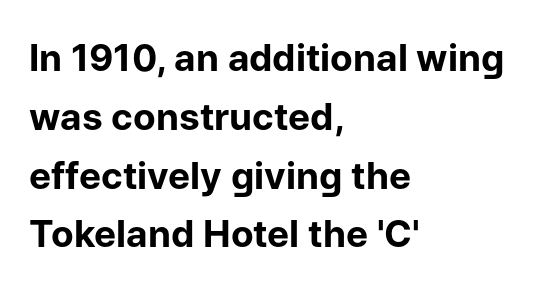
Each word holds together tightly as a unit, with standard inter-letter gaps. The space directly below the letters is spotless. Every letter is thick-stroked: bold, no question. These lines were composed using upright roman letters. Is there much room between lines? A standard amount, neither cramped nor airy. Are there feet on the stems? There aren't — it's a sans.
